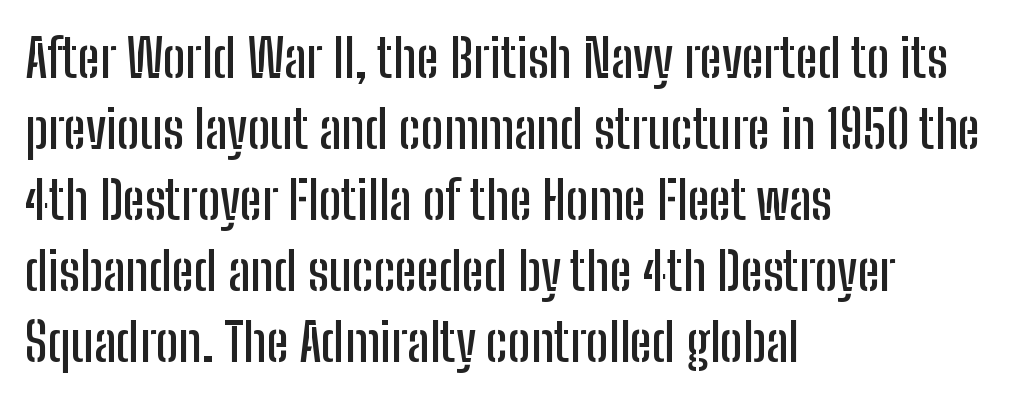
The image shows 53 px condensed sans-serif type, upright; set left-aligned, normal line spacing (1.34x), normal letter spacing, not underlined; low stroke contrast and a medium x-height.
